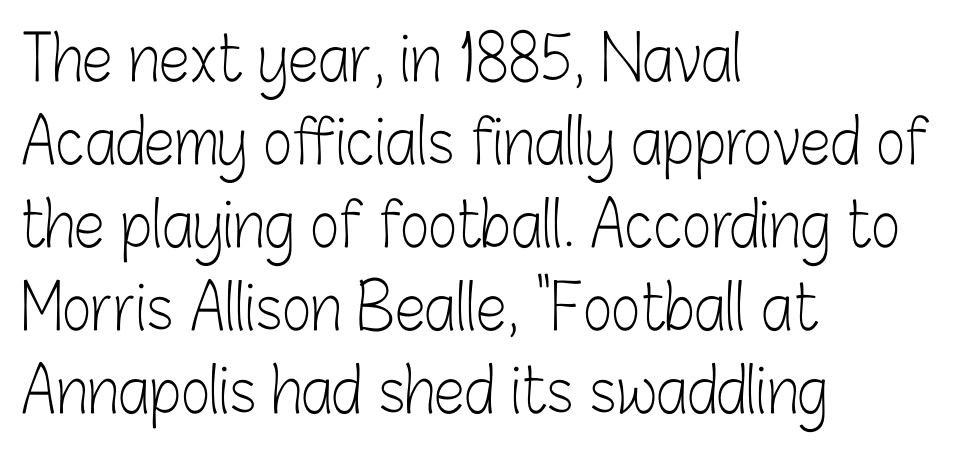
Q: Is the text bold? A: No.
Q: Is the text italic (slanted)? A: No, it is upright.
Q: Is the typeface a serif or a sans-serif typeface? A: Sans-serif.
Q: Is the text underlined? A: No.
Q: How is the paragraph aligned? A: Left-aligned.
Q: Is the spacing between letters normal or unusually wide? A: Normal.
Q: Is the spacing between lines tight, normal or loose? A: Normal.
Q: Width (condensed, normal, or wide)? A: Condensed.
Q: Stroke contrast? A: Low.
Q: x-height? A: Medium.
Q: Monospaced? A: No.
